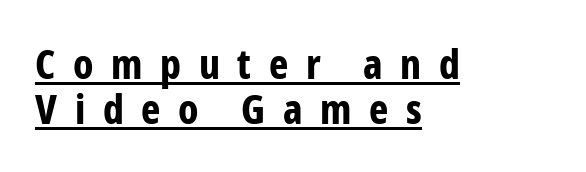
Q: Is the text bold? A: Yes.
Q: Is the text italic (slanted)? A: No, it is upright.
Q: Is the typeface a serif or a sans-serif typeface? A: Sans-serif.
Q: Is the text underlined? A: Yes.
Q: How is the paragraph aligned? A: Left-aligned.
Q: Is the spacing between letters normal or unusually wide? A: Unusually wide.
Q: Is the spacing between lines tight, normal or loose? A: Tight.
Q: Width (condensed, normal, or wide)? A: Condensed.
Q: Stroke contrast? A: Low.
Q: x-height? A: Medium.
Q: Monospaced? A: No.
